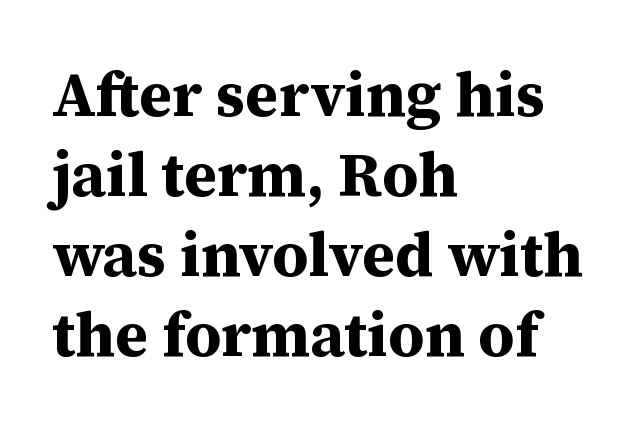
You could not count columns in this text — the font is proportionally spaced. Bare-footed words on every line. Regular leading. Emphasis by weight is at full strength: bold. A serif font was chosen for this passage. Notice how the stems are strictly vertical — no italics here.
